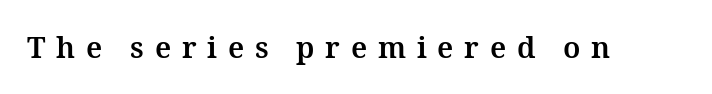
Here the designer chose a conventional face with non-uniform glyph widths. This rendering features lettering with no underline. Thick stems and heavy bowls — unmistakably bold. Every character sits straight up, as roman type does. You could only call the tracking loose — the letters float apart.
